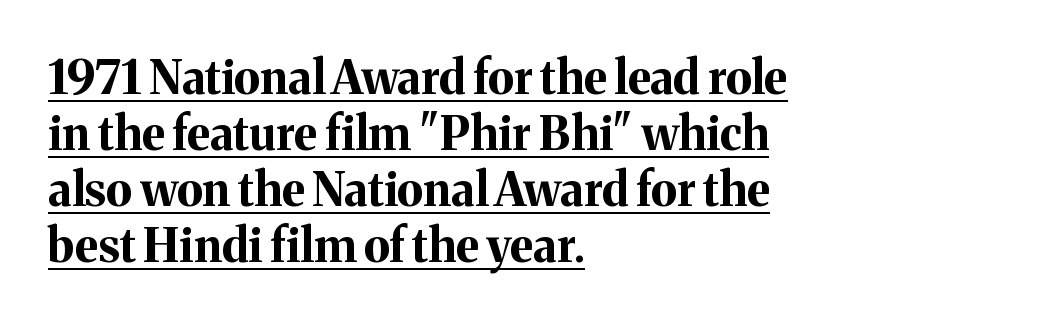
Q: Is the text bold? A: Yes.
Q: Is the text italic (slanted)? A: No, it is upright.
Q: Is the typeface a serif or a sans-serif typeface? A: Serif.
Q: Is the text underlined? A: Yes.
Q: How is the paragraph aligned? A: Left-aligned.
Q: Is the spacing between letters normal or unusually wide? A: Normal.
Q: Width (condensed, normal, or wide)? A: Normal.
Q: Stroke contrast? A: Medium.
Q: x-height? A: Medium.
Q: Monospaced? A: No.
